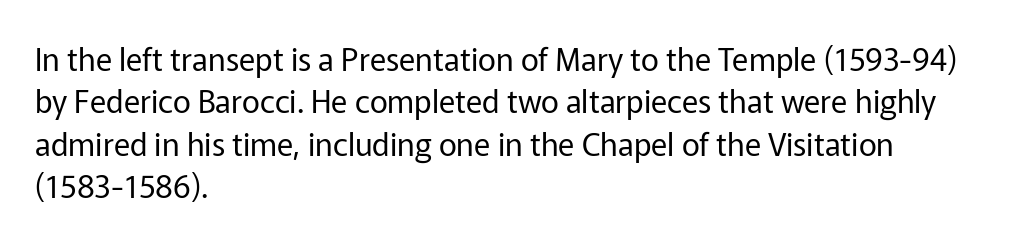
{"serif": "no", "italic": "no", "bold": "no", "weight": "regular", "width": "normal", "stroke_contrast": "low", "x_height": "medium", "monospaced": "no", "underline": "no", "align": "left", "line_spacing": "normal", "line_spacing_ratio": 1.37, "letter_spacing": "normal", "letter_spacing_em": 0.0, "glyph_px": 31}
